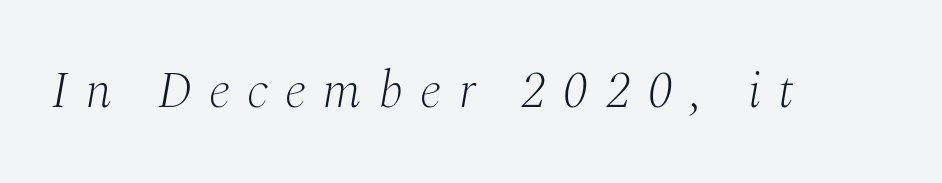
The image shows 51 px light serif type, italic (leaning right); set unusually wide letter spacing (+0.33 em), not underlined; medium stroke contrast and a medium x-height.
